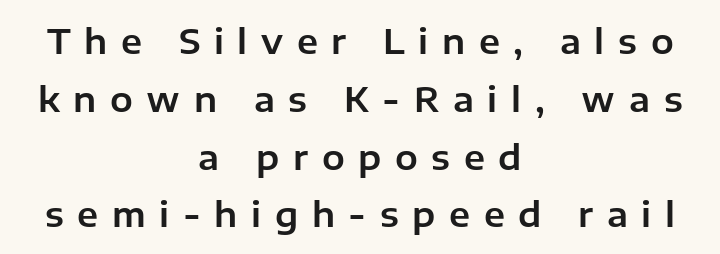
The image shows 34 px sans-serif type, upright; set centered, normal line spacing (1.7x), unusually wide letter spacing (+0.4 em), not underlined; low stroke contrast and a medium x-height.
